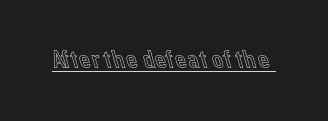
The image shows 26 px text type; set normal letter spacing, underlined.
